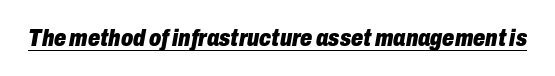
{"italic": "yes", "lean": "right", "slant_degrees": 10, "bold": "yes", "underline": "yes", "letter_spacing": "normal", "letter_spacing_em": 0.0, "glyph_px": 24}
